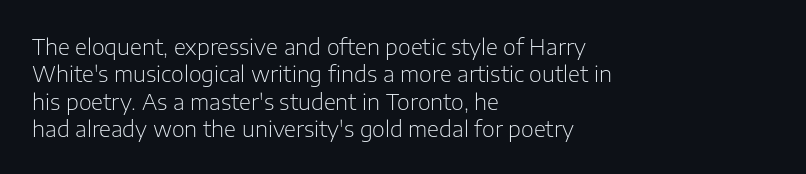
The image shows 22 px text type, upright; set left-aligned, line spacing 1.24x, normal letter spacing, not underlined.
